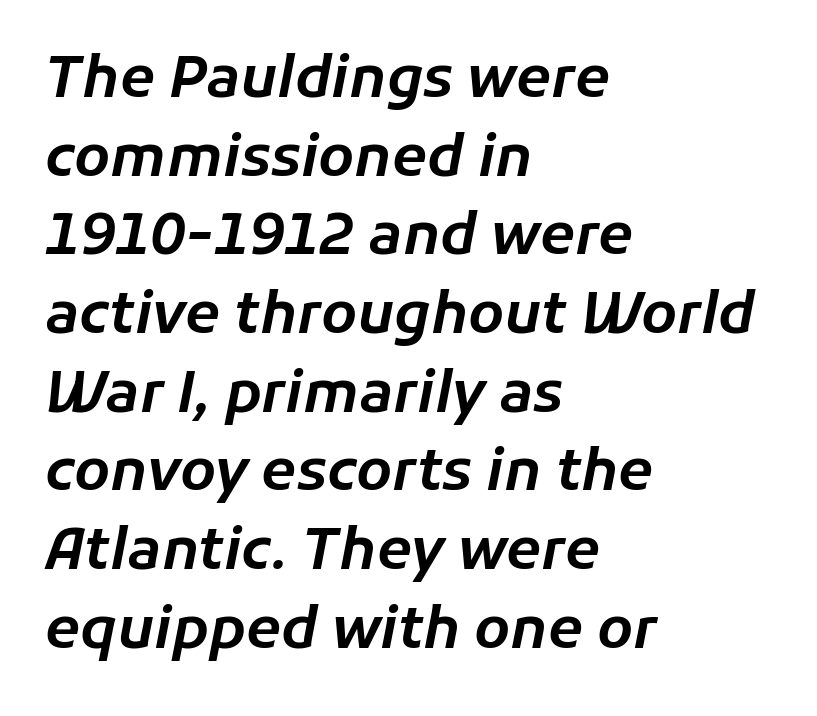
Q: Is the text italic (slanted)? A: Yes, it leans right by about 11 degrees.
Q: Is the text underlined? A: No.
Q: How is the paragraph aligned? A: Left-aligned.
Q: Is the spacing between letters normal or unusually wide? A: Normal.
Q: Is the spacing between lines tight, normal or loose? A: Normal.
Q: Width (condensed, normal, or wide)? A: Normal.
Q: Stroke contrast? A: Low.
Q: x-height? A: Medium.
Q: Monospaced? A: No.
